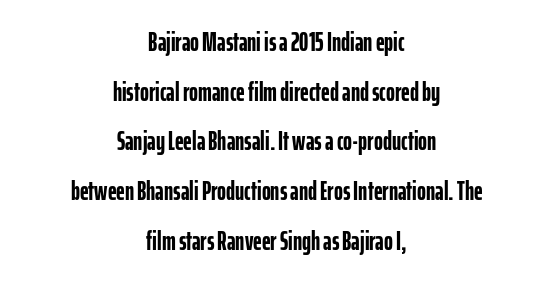
Strokes here are thick enough to call this a true bold. The letters stand upright; this is a roman face. Tracking value appears to be zero — textbook default spacing. A bare baseline throughout the passage.
